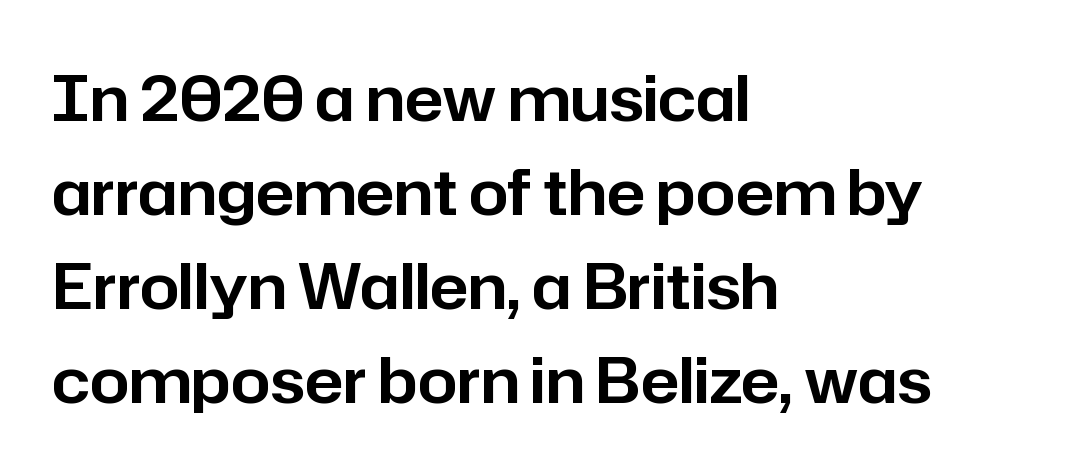
Horizontal alignment here is leftward, the default for most running prose. Examine the stroke ends and you'll find no serifs. Has an underline been added? It has not. The rendering uses natural spacing where letterforms have individual widths. Words appear dense and cohesive because spacing is normal. These lines sit exactly where default settings would place them.
